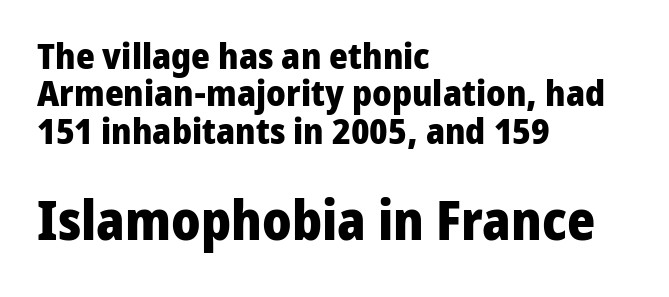
The image shows 54 px heavy sans-serif type, upright; set left-aligned, tight line spacing (1.04x), normal letter spacing, not underlined; the second (bottom) block is 1.5x larger; low stroke contrast and a medium x-height.
